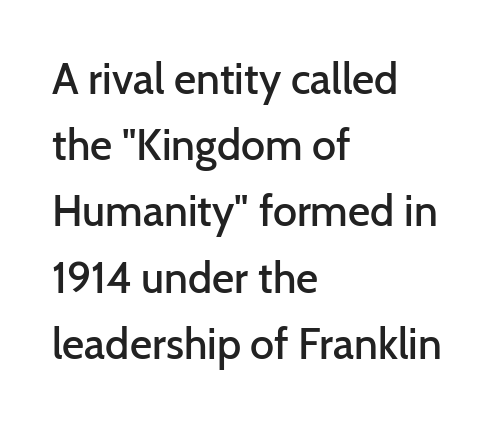
The image shows 43 px semibold sans-serif type, upright; set left-aligned, normal line spacing (1.54x), normal letter spacing, not underlined; low stroke contrast and a medium x-height.
